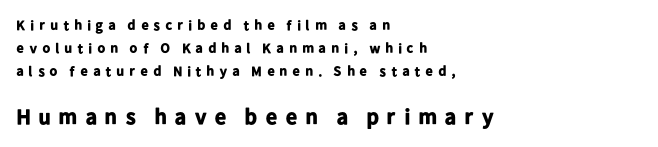
The image shows 22 px bold type, upright; set left-aligned, normal line spacing (1.64x), unusually wide letter spacing (+0.31 em), not underlined; the second (bottom) block is 1.57x larger.
